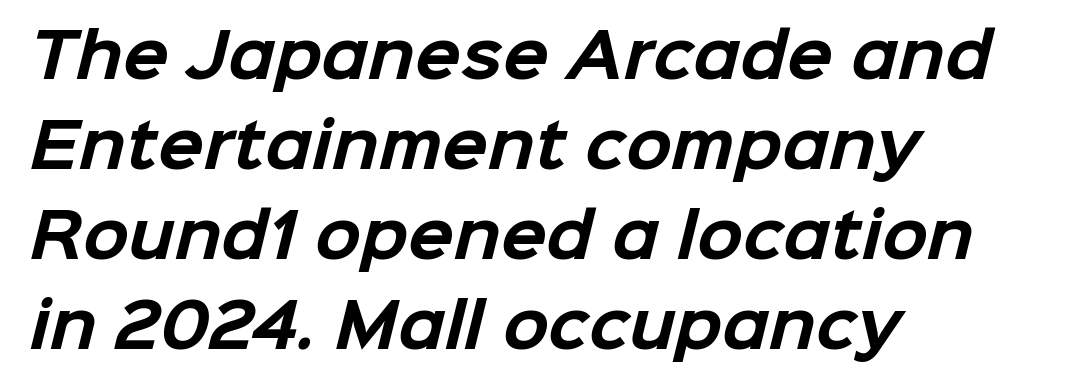
Q: Is the text bold? A: Yes.
Q: Is the typeface a serif or a sans-serif typeface? A: Sans-serif.
Q: Is the text underlined? A: No.
Q: How is the paragraph aligned? A: Left-aligned.
Q: Is the spacing between letters normal or unusually wide? A: Normal.
Q: Is the spacing between lines tight, normal or loose? A: Normal.
Q: Width (condensed, normal, or wide)? A: Normal.
Q: Stroke contrast? A: Low.
Q: x-height? A: Medium.
Q: Monospaced? A: No.
